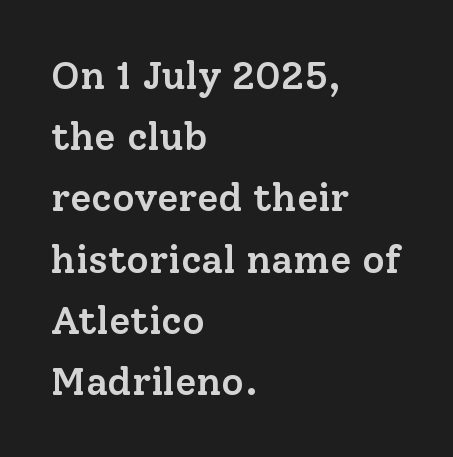
{"serif": "yes", "italic": "no", "bold": "semi", "weight": "semibold", "width": "normal", "stroke_contrast": "low", "x_height": "medium", "monospaced": "no", "underline": "no", "align": "left", "line_spacing": "normal", "line_spacing_ratio": 1.57, "letter_spacing": "normal", "letter_spacing_em": 0.0, "glyph_px": 39}
